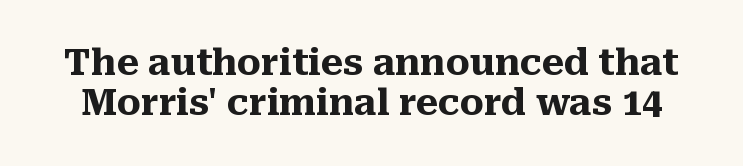
Q: Is the text bold? A: Yes.
Q: Is the text italic (slanted)? A: No, it is upright.
Q: Is the typeface a serif or a sans-serif typeface? A: Serif.
Q: Is the text underlined? A: No.
Q: Is the spacing between letters normal or unusually wide? A: Normal.
Q: Is the spacing between lines tight, normal or loose? A: Tight.
Q: Width (condensed, normal, or wide)? A: Normal.
Q: Stroke contrast? A: Medium.
Q: x-height? A: Medium.
Q: Monospaced? A: No.
